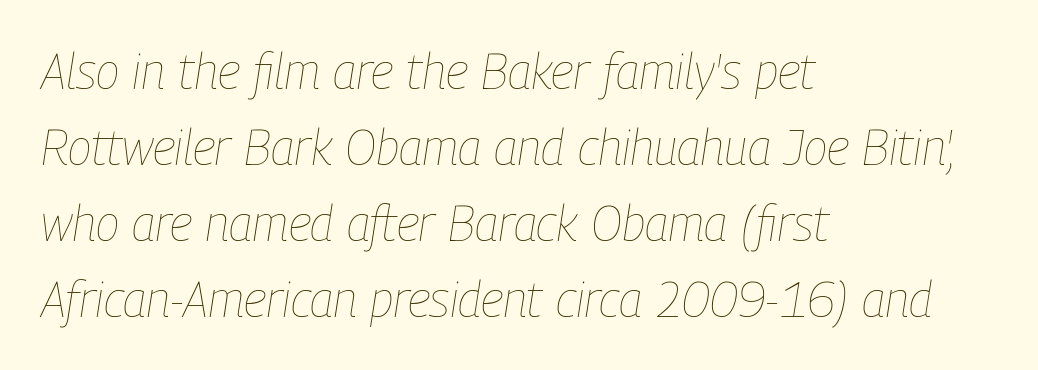
The block of text has a typical density, with ordinary space between rows. In terms of posture, this sample is oblique. Letter spacing: default. Do the characters align in a grid? No, the font is proportional. Glance below the letters and you will spot only blank space. Weight: in the light-to-regular range.
